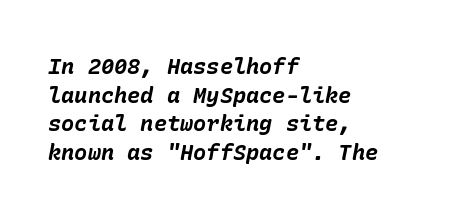
The image shows 22 px bold type, italic (leaning right); set left-aligned, normal line spacing (1.3x), normal letter spacing, not underlined.
